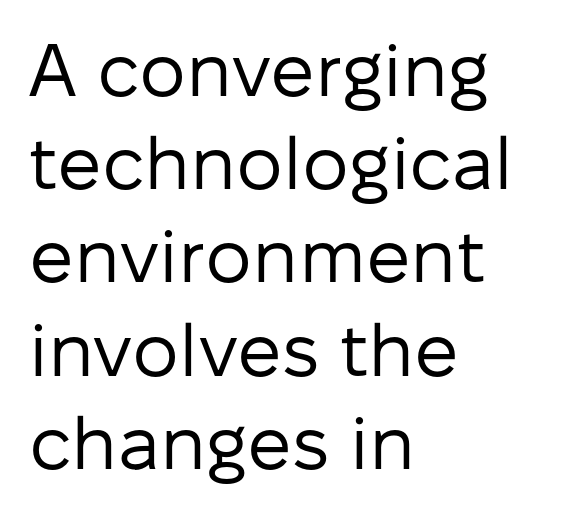
Caption: multi-line text, flush left, ragged right. The designer left line spacing at the default. What kind of face is this? One without serifs — a sans. Each letter keeps its own natural width here, so spacing adapts to shape.
